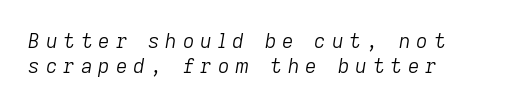
{"italic": "yes", "lean": "right", "slant_degrees": 9, "bold": "no", "underline": "no", "align": "left", "line_spacing": "normal", "line_spacing_ratio": 1.26, "letter_spacing": "wide", "letter_spacing_em": 0.3, "glyph_px": 20}
